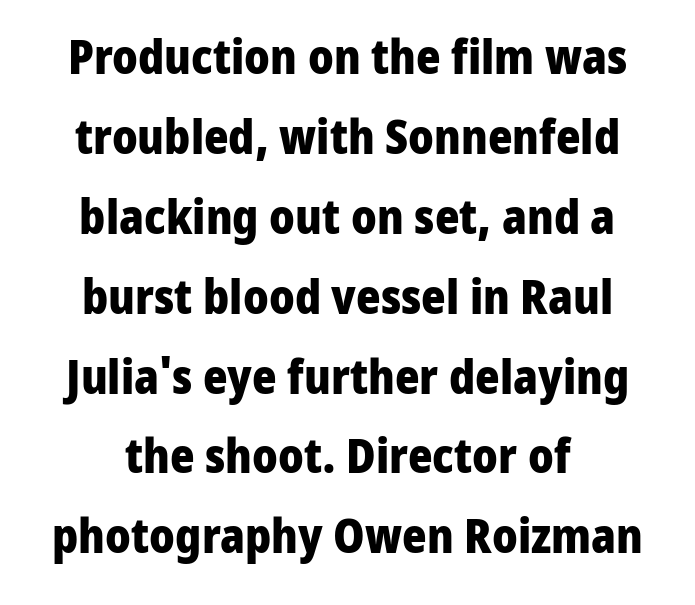
Are there feet on the stems? There aren't — it's a sans. The face used here is proportionally spaced, like ordinary book or web type. Ascenders rise straight up at ninety degrees. These lines carry a lot of weight — the face is fully bold. The vertical gap from one line to the next is medium. Does the copy run flush right? No — it is centered line by line.
